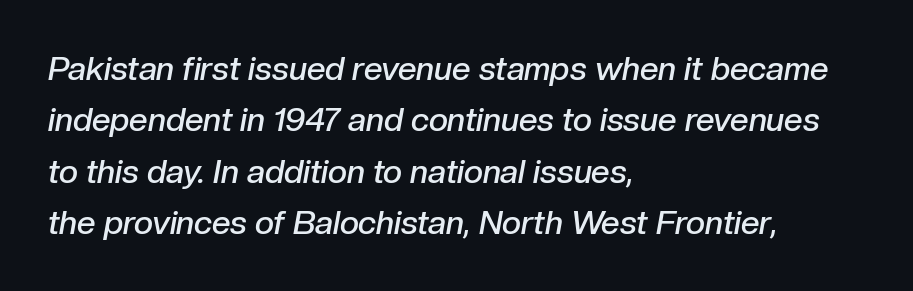
{"italic": "yes", "lean": "right", "slant_degrees": 10, "bold": "semi", "weight": "semibold", "width": "normal", "stroke_contrast": "low", "x_height": "medium", "monospaced": "no", "underline": "no", "align": "left", "line_spacing": "normal", "line_spacing_ratio": 1.56, "letter_spacing": "normal", "letter_spacing_em": 0.0, "glyph_px": 33}
